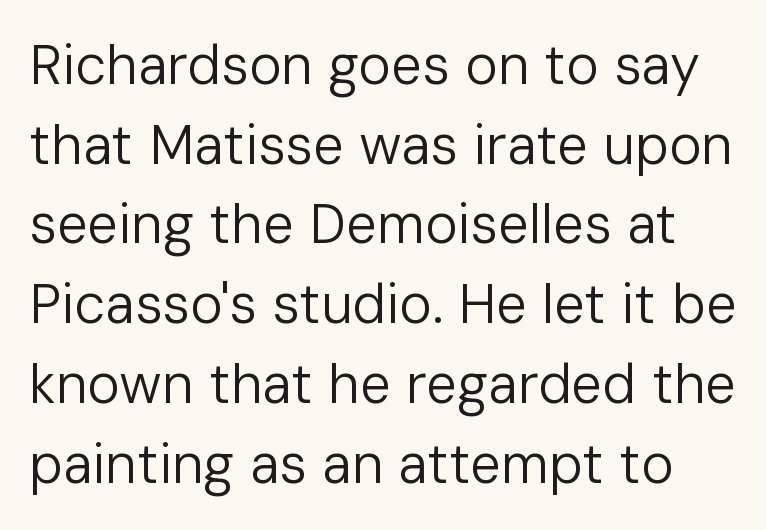
{"serif": "no", "italic": "no", "bold": "no", "weight": "regular", "width": "normal", "stroke_contrast": "low", "x_height": "medium", "monospaced": "no", "underline": "no", "line_spacing": "normal", "line_spacing_ratio": 1.45, "letter_spacing": "normal", "letter_spacing_em": 0.0, "glyph_px": 55}
